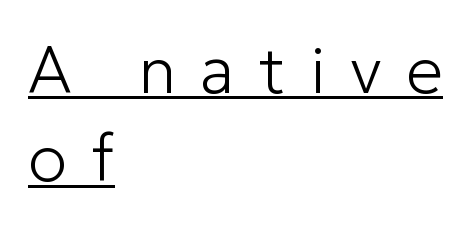
Q: Is the text bold? A: No.
Q: Is the text italic (slanted)? A: No, it is upright.
Q: Is the typeface a serif or a sans-serif typeface? A: Sans-serif.
Q: Is the text underlined? A: Yes.
Q: How is the paragraph aligned? A: Left-aligned.
Q: Is the spacing between letters normal or unusually wide? A: Unusually wide.
Q: Is the spacing between lines tight, normal or loose? A: Normal.
Q: Width (condensed, normal, or wide)? A: Normal.
Q: Stroke contrast? A: Low.
Q: x-height? A: Medium.
Q: Monospaced? A: No.
